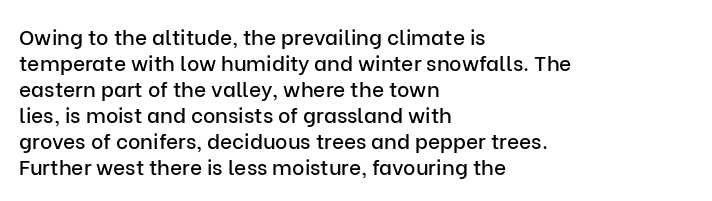
{"italic": "no", "underline": "no", "align": "left", "line_spacing_ratio": 1.24, "letter_spacing": "normal", "letter_spacing_em": 0.0, "glyph_px": 21}
